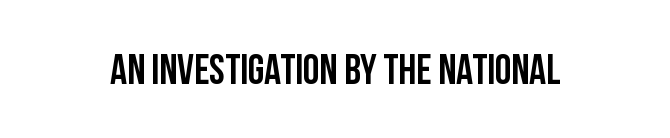
Descenders are the only things crossing below the line. Unlike italic type, these characters show no tilt at all. Is this a fixed-width face? No — the glyphs have proportional, varying widths. This is sans-serif lettering, the kind often seen on screens and signage. No extra tracking has been applied to these lines.
